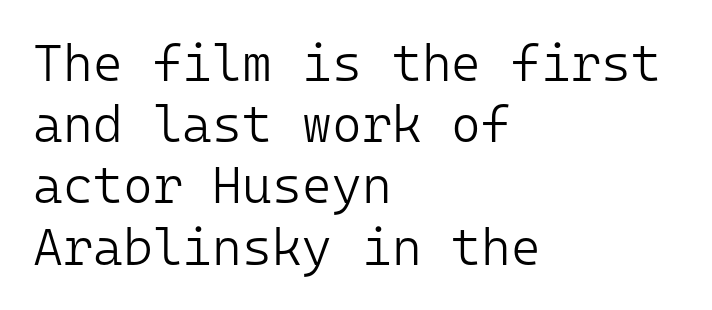
Q: Is the text bold? A: No.
Q: Is the text italic (slanted)? A: No, it is upright.
Q: Is the typeface a serif or a sans-serif typeface? A: Sans-serif.
Q: Is the text underlined? A: No.
Q: How is the paragraph aligned? A: Left-aligned.
Q: Is the spacing between letters normal or unusually wide? A: Normal.
Q: Width (condensed, normal, or wide)? A: Normal.
Q: Stroke contrast? A: Low.
Q: x-height? A: Medium.
Q: Monospaced? A: Yes.
